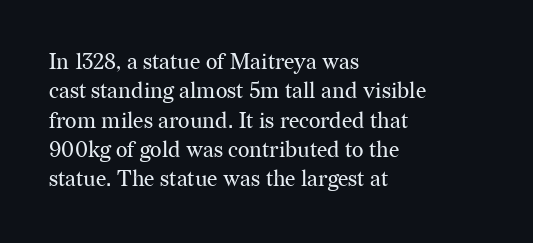
The image shows 22 px text type, upright; set left-aligned, normal line spacing (1.33x), normal letter spacing, not underlined.
